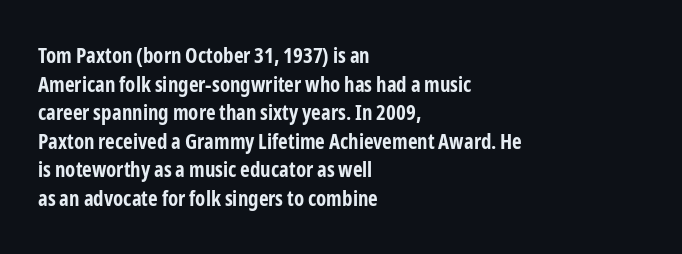
{"italic": "no", "bold": "yes", "underline": "no", "align": "left", "line_spacing": "normal", "line_spacing_ratio": 1.36, "letter_spacing": "normal", "letter_spacing_em": 0.0, "glyph_px": 21}
